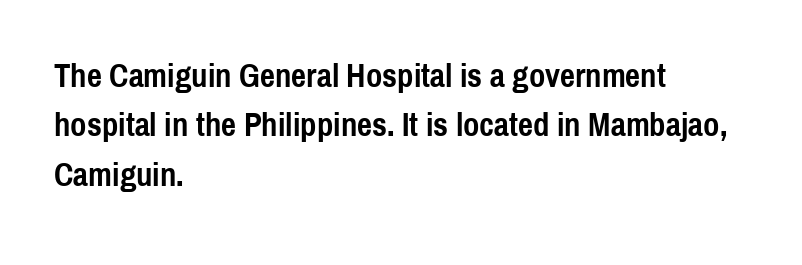
The image shows 33 px semibold, condensed sans-serif type, upright; set left-aligned, normal line spacing (1.5x), normal letter spacing, not underlined; a medium x-height.
